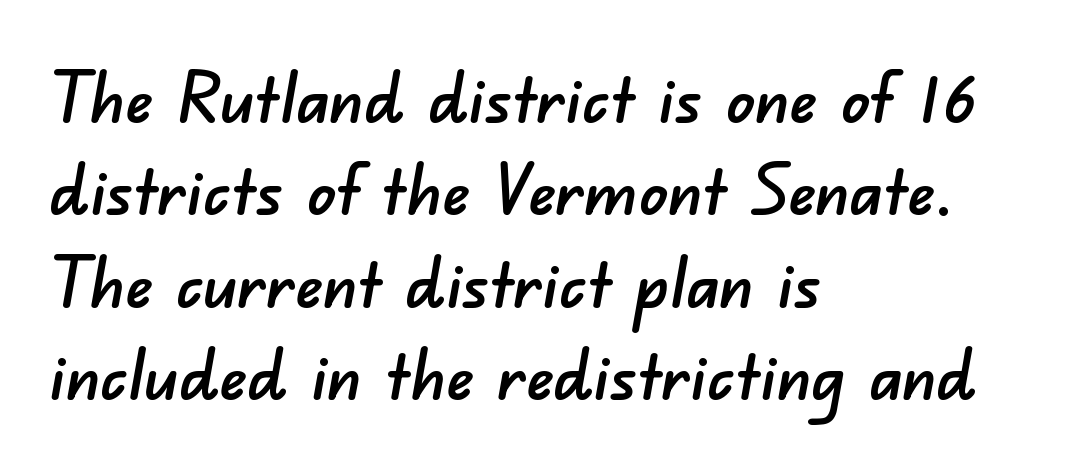
{"serif": "no", "width": "normal", "stroke_contrast": "low", "x_height": "small", "monospaced": "no", "underline": "no", "align": "left", "line_spacing": "normal", "line_spacing_ratio": 1.32, "letter_spacing": "normal", "letter_spacing_em": 0.0, "glyph_px": 70}
